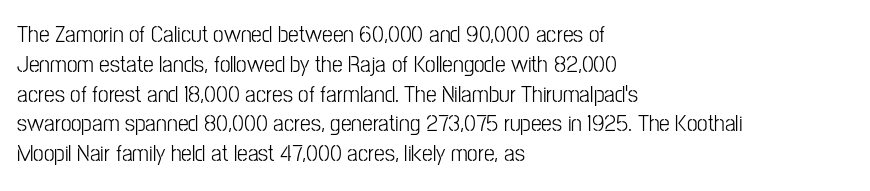
If you drew a line through each stem, it would be perfectly vertical. Tracking value appears to be zero — textbook default spacing. The rag falls on the right side of this text block. The face looks like a standard text weight, possibly lighter. The string is rendered with underlining switched off.
